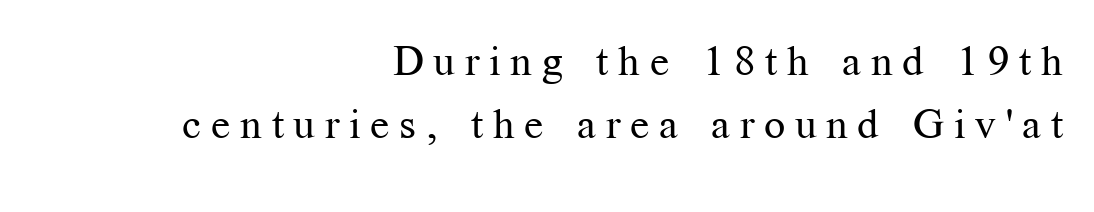
Q: Is the text bold? A: No.
Q: Is the text italic (slanted)? A: No, it is upright.
Q: Is the typeface a serif or a sans-serif typeface? A: Serif.
Q: Is the text underlined? A: No.
Q: How is the paragraph aligned? A: Right-aligned.
Q: Is the spacing between letters normal or unusually wide? A: Unusually wide.
Q: Is the spacing between lines tight, normal or loose? A: Normal.
Q: Width (condensed, normal, or wide)? A: Normal.
Q: Stroke contrast? A: Medium.
Q: x-height? A: Medium.
Q: Monospaced? A: No.
